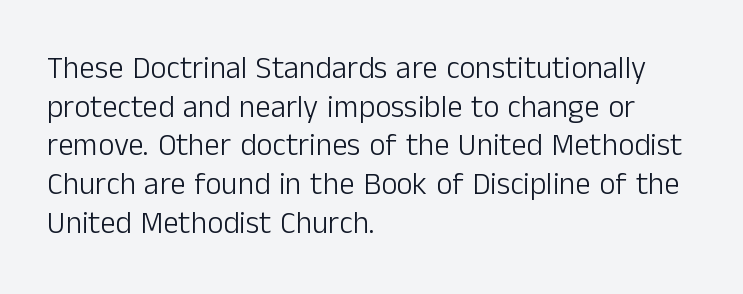
The image shows 31 px light sans-serif type, upright; set left-aligned, normal line spacing (1.25x), normal letter spacing, not underlined; low stroke contrast and a medium x-height.
